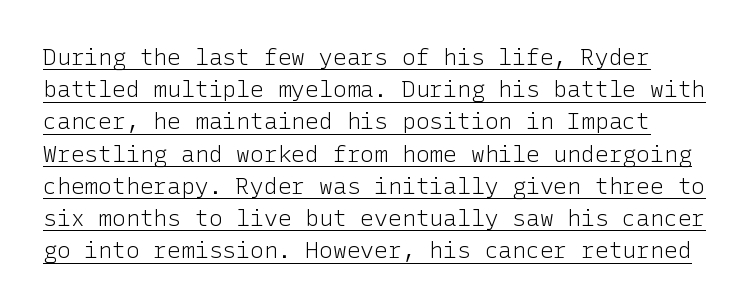
Q: Is the text bold? A: No.
Q: Is the text italic (slanted)? A: No, it is upright.
Q: Is the text underlined? A: Yes.
Q: Is the spacing between letters normal or unusually wide? A: Normal.
Q: Is the spacing between lines tight, normal or loose? A: Normal.
